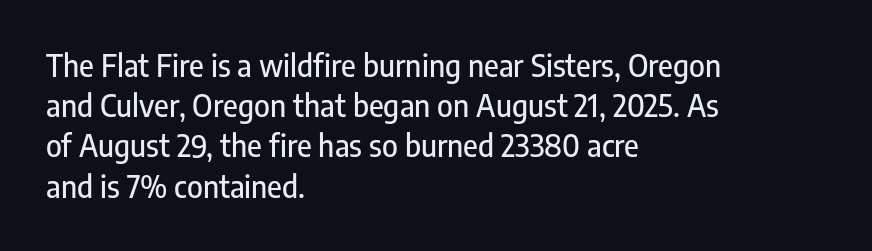
Q: Is the text italic (slanted)? A: No, it is upright.
Q: Is the typeface a serif or a sans-serif typeface? A: Sans-serif.
Q: Is the text underlined? A: No.
Q: How is the paragraph aligned? A: Left-aligned.
Q: Is the spacing between letters normal or unusually wide? A: Normal.
Q: Is the spacing between lines tight, normal or loose? A: Normal.
Q: Width (condensed, normal, or wide)? A: Condensed.
Q: Stroke contrast? A: Low.
Q: x-height? A: Medium.
Q: Monospaced? A: No.
